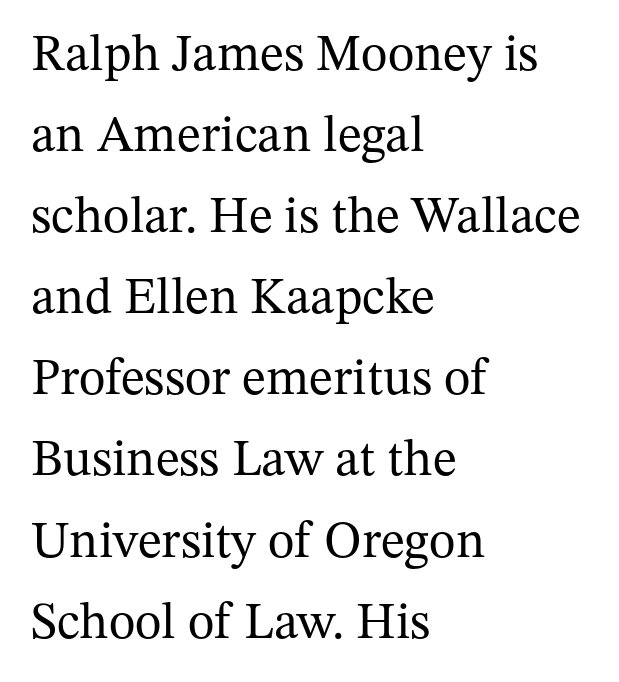
Yep, those are serifs on the letters. Tracking here is standard; glyphs follow each other at the usual distance. The space between consecutive lines is moderate. Weight: not bold — regular or lighter. A clean baseline with only descenders dipping below it. Every row of glyphs begins at an identical x-position on the left.
